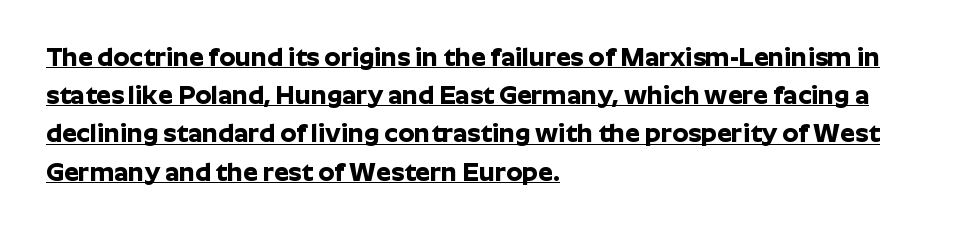
The image shows 26 px bold type, upright; set left-aligned, normal line spacing (1.47x), normal letter spacing, underlined.
